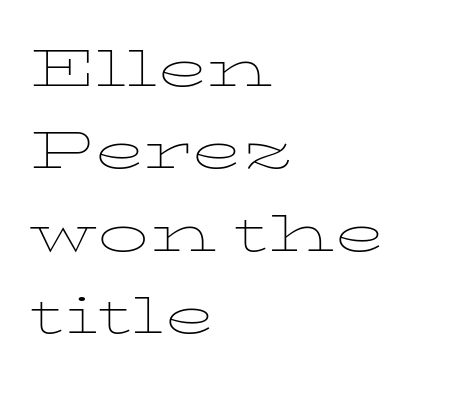
{"italic": "no", "bold": "no", "weight": "thin", "width": "wide", "stroke_contrast": "low", "x_height": "medium", "monospaced": "no", "underline": "no", "align": "left", "line_spacing_ratio": 1.21, "letter_spacing": "normal", "letter_spacing_em": 0.0, "glyph_px": 68}
